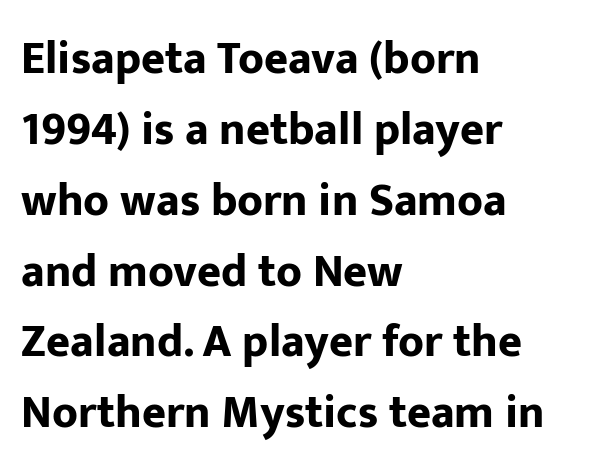
Q: Is the text bold? A: Yes.
Q: Is the text italic (slanted)? A: No, it is upright.
Q: Is the typeface a serif or a sans-serif typeface? A: Sans-serif.
Q: Is the text underlined? A: No.
Q: How is the paragraph aligned? A: Left-aligned.
Q: Is the spacing between letters normal or unusually wide? A: Normal.
Q: Is the spacing between lines tight, normal or loose? A: Normal.
Q: Width (condensed, normal, or wide)? A: Normal.
Q: Stroke contrast? A: Low.
Q: x-height? A: Medium.
Q: Monospaced? A: No.
